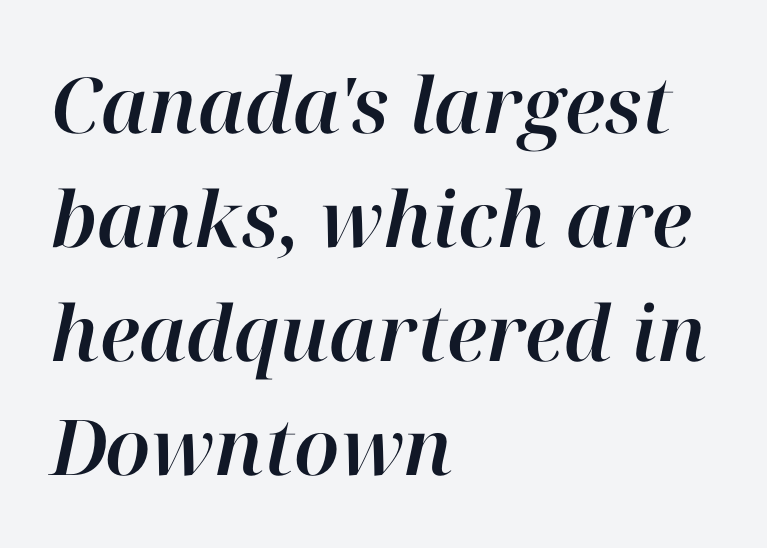
{"italic": "yes", "lean": "right", "slant_degrees": 12, "width": "normal", "stroke_contrast": "high", "x_height": "medium", "monospaced": "no", "underline": "no", "align": "left", "line_spacing": "normal", "line_spacing_ratio": 1.48, "letter_spacing": "normal", "letter_spacing_em": 0.0, "glyph_px": 77}
